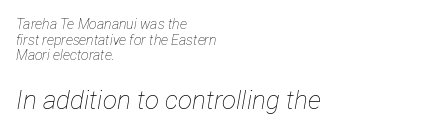
The image shows 26 px text type, italic (leaning right); set left-aligned, tight line spacing (1.12x), normal letter spacing, not underlined; the second (bottom) block is 1.86x larger.
